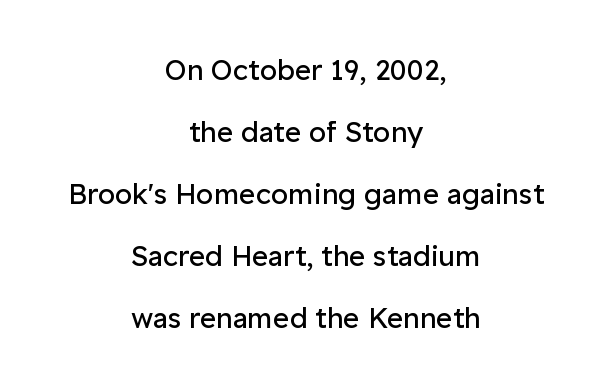
The image shows 28 px regular-weight sans-serif type, upright; set centered, loose line spacing (2.21x), normal letter spacing, not underlined; low stroke contrast and a medium x-height.
